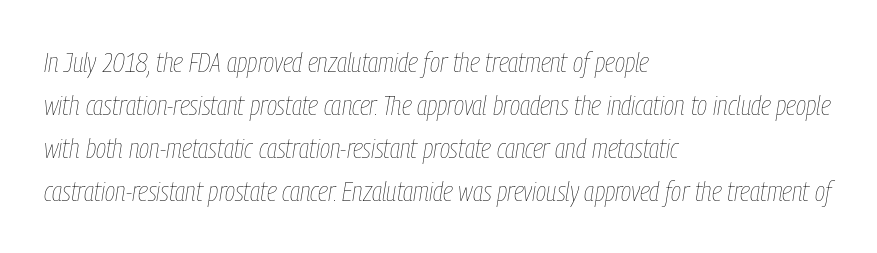
Q: Is the text bold? A: No.
Q: Is the text italic (slanted)? A: Yes, it leans right by about 9 degrees.
Q: Is the text underlined? A: No.
Q: How is the paragraph aligned? A: Left-aligned.
Q: Is the spacing between letters normal or unusually wide? A: Normal.
Q: Is the spacing between lines tight, normal or loose? A: Normal.
Q: Width (condensed, normal, or wide)? A: Condensed.
Q: Stroke contrast? A: Low.
Q: x-height? A: Medium.
Q: Monospaced? A: No.
